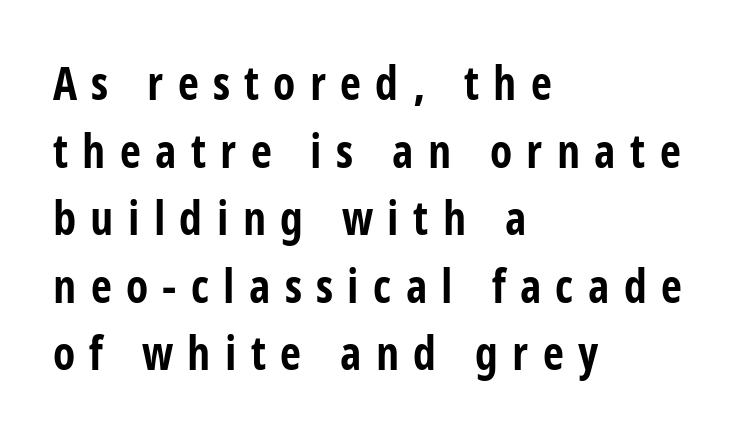
Q: Is the text bold? A: Yes.
Q: Is the text italic (slanted)? A: No, it is upright.
Q: Is the typeface a serif or a sans-serif typeface? A: Sans-serif.
Q: Is the text underlined? A: No.
Q: How is the paragraph aligned? A: Left-aligned.
Q: Is the spacing between letters normal or unusually wide? A: Unusually wide.
Q: Is the spacing between lines tight, normal or loose? A: Normal.
Q: Width (condensed, normal, or wide)? A: Condensed.
Q: Stroke contrast? A: Low.
Q: x-height? A: Large.
Q: Monospaced? A: No.
